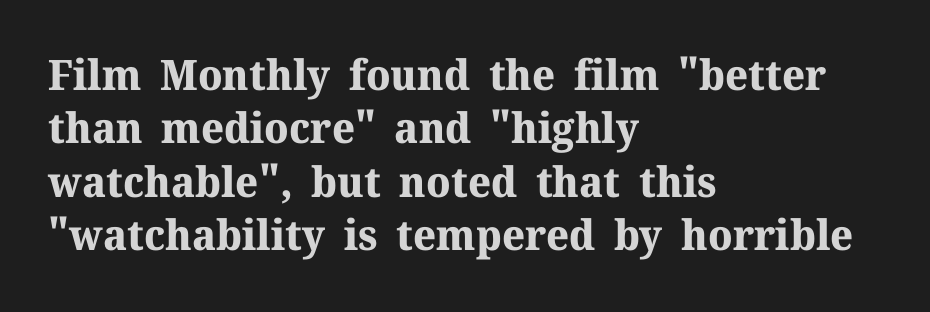
The image shows 42 px bold serif type, upright; set left-aligned, normal line spacing (1.27x), normal letter spacing, not underlined; medium stroke contrast and a medium x-height.
